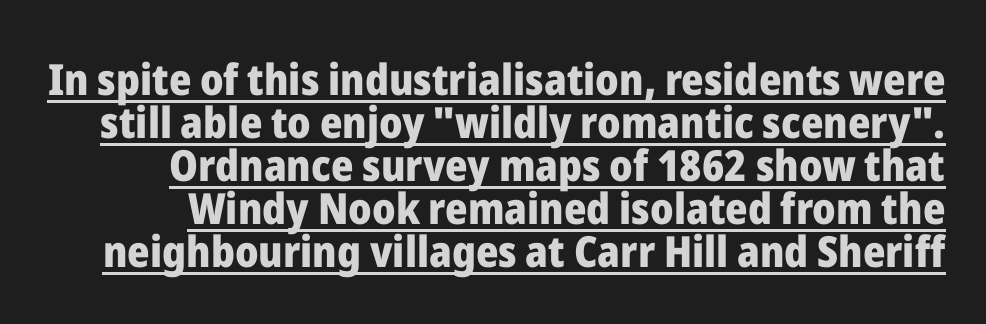
{"serif": "no", "italic": "no", "bold": "yes", "weight": "heavy", "width": "normal", "stroke_contrast": "low", "x_height": "medium", "monospaced": "no", "underline": "yes", "line_spacing": "tight", "line_spacing_ratio": 1.0, "letter_spacing": "normal", "letter_spacing_em": 0.0, "glyph_px": 43}
